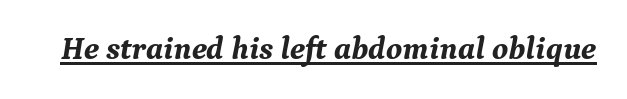
{"serif": "yes", "italic": "yes", "lean": "right", "slant_degrees": 9, "bold": "yes", "weight": "bold", "width": "normal", "stroke_contrast": "medium", "x_height": "medium", "monospaced": "no", "underline": "yes", "letter_spacing": "normal", "letter_spacing_em": 0.0, "glyph_px": 32}
